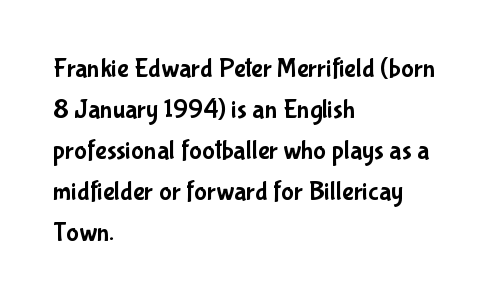
The image shows 27 px text type, upright; set left-aligned, normal line spacing (1.52x), normal letter spacing, not underlined.
